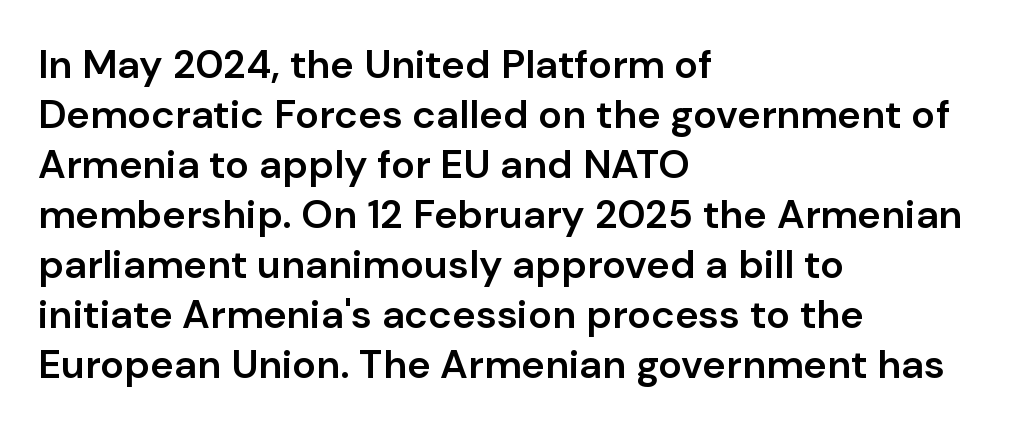
{"serif": "no", "italic": "no", "bold": "semi", "weight": "semibold", "width": "normal", "stroke_contrast": "low", "x_height": "medium", "monospaced": "no", "underline": "no", "align": "left", "line_spacing": "normal", "line_spacing_ratio": 1.25, "letter_spacing": "normal", "letter_spacing_em": 0.0, "glyph_px": 40}
